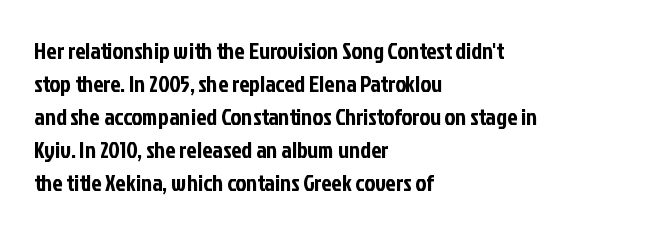
The image shows 23 px text type, upright; set left-aligned, normal line spacing (1.43x), normal letter spacing, not underlined.
